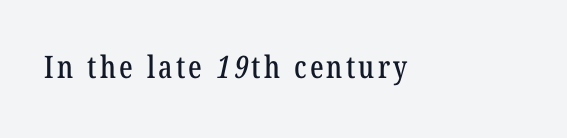
{"serif": "yes", "width": "condensed", "stroke_contrast": "low", "x_height": "medium", "monospaced": "no", "underline": "no", "glyph_px": 31}
